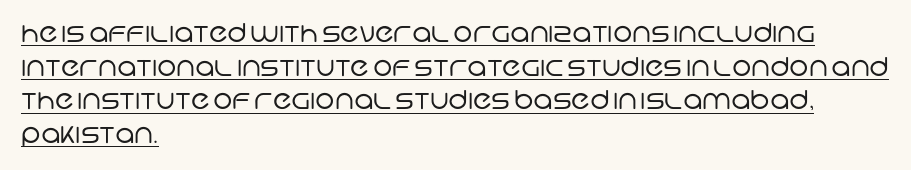
{"bold": "no", "underline": "yes", "align": "left", "line_spacing": "normal", "line_spacing_ratio": 1.29, "letter_spacing": "normal", "letter_spacing_em": 0.0, "glyph_px": 26}
